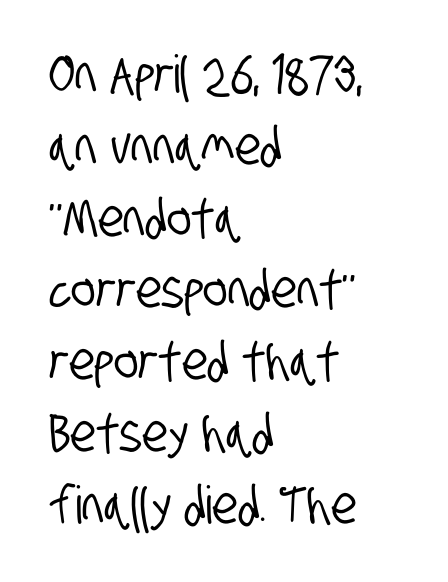
The image shows 52 px condensed sans-serif type; set left-aligned, normal line spacing (1.38x), normal letter spacing, not underlined; low stroke contrast and a large x-height.
